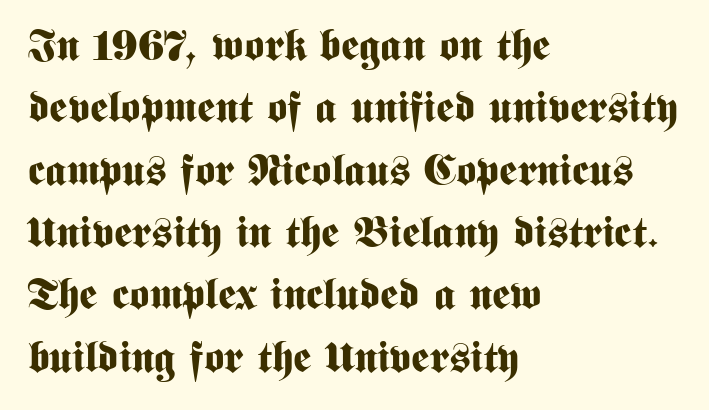
{"serif": "no", "italic": "no", "bold": "yes", "weight": "bold", "width": "condensed", "stroke_contrast": "medium", "x_height": "medium", "monospaced": "no", "underline": "no", "align": "left", "line_spacing": "normal", "line_spacing_ratio": 1.45, "letter_spacing": "normal", "letter_spacing_em": 0.0, "glyph_px": 43}
